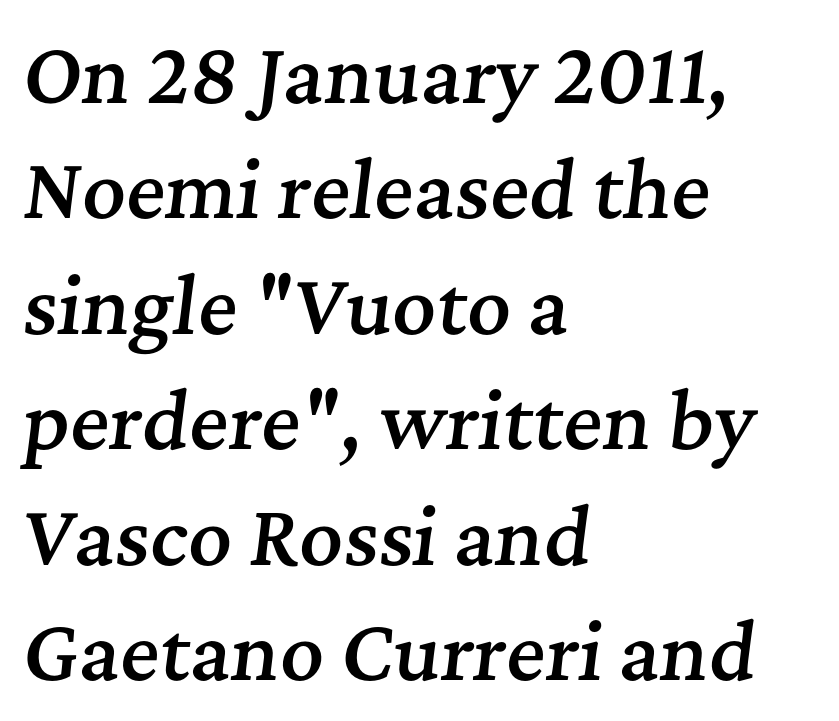
Q: Is the text bold? A: Semi-bold.
Q: Is the text italic (slanted)? A: Yes, it leans right by about 7 degrees.
Q: Is the typeface a serif or a sans-serif typeface? A: Serif.
Q: Is the text underlined? A: No.
Q: How is the paragraph aligned? A: Left-aligned.
Q: Is the spacing between letters normal or unusually wide? A: Normal.
Q: Is the spacing between lines tight, normal or loose? A: Normal.
Q: Width (condensed, normal, or wide)? A: Normal.
Q: Stroke contrast? A: Medium.
Q: x-height? A: Medium.
Q: Monospaced? A: No.
